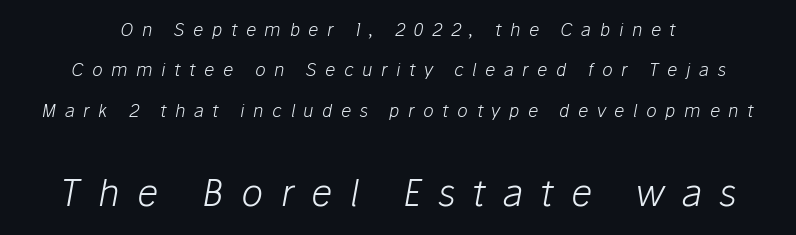
The composition opens small and finishes big. The rendering inserts visible extra space after every character. The face looks like a standard text weight, possibly lighter. Successive baselines arrive slowly, with a big drop between each. Nobody drew a line under any word here. Designer's note — italics engaged.
